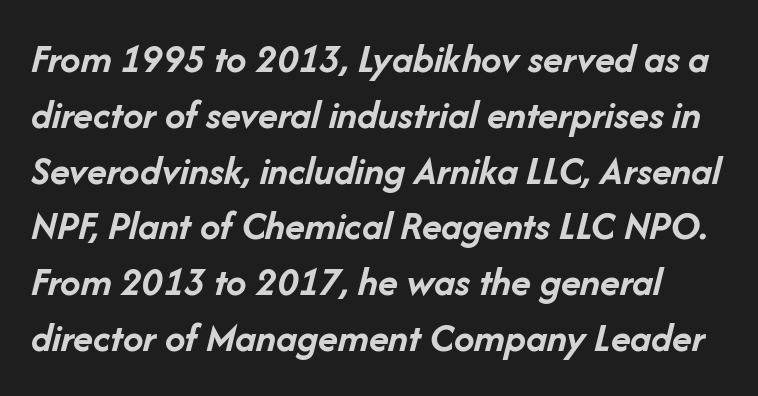
The designer left line spacing at the default. Typesetter's note: full bold, strokes at maximum text heaviness. The space beneath each line is pristine and unruled. You could not count columns in this text — the font is proportionally spaced.
